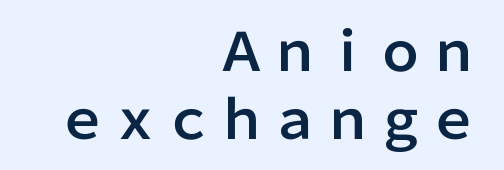
If you drew a line through each stem, it would be perfectly vertical. Honestly, the letter spacing is just normal — you wouldn't notice it. The designer left line spacing at the default. No word sits above an underline. Is the block centered? No — it sits flush against the right margin.
